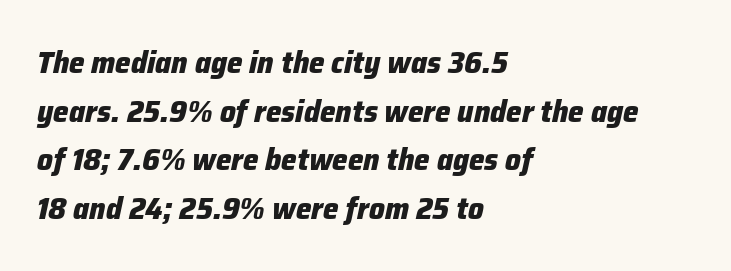
{"italic": "yes", "lean": "right", "slant_degrees": 12, "bold": "yes", "weight": "heavy", "width": "normal", "stroke_contrast": "low", "x_height": "medium", "monospaced": "no", "underline": "no", "align": "left", "line_spacing": "normal", "line_spacing_ratio": 1.57, "letter_spacing": "normal", "letter_spacing_em": 0.0, "glyph_px": 31}
